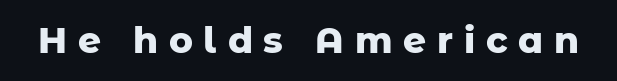
The image shows 36 px heavy sans-serif type, upright; set unusually wide letter spacing (+0.3 em), not underlined; low stroke contrast and a medium x-height.
